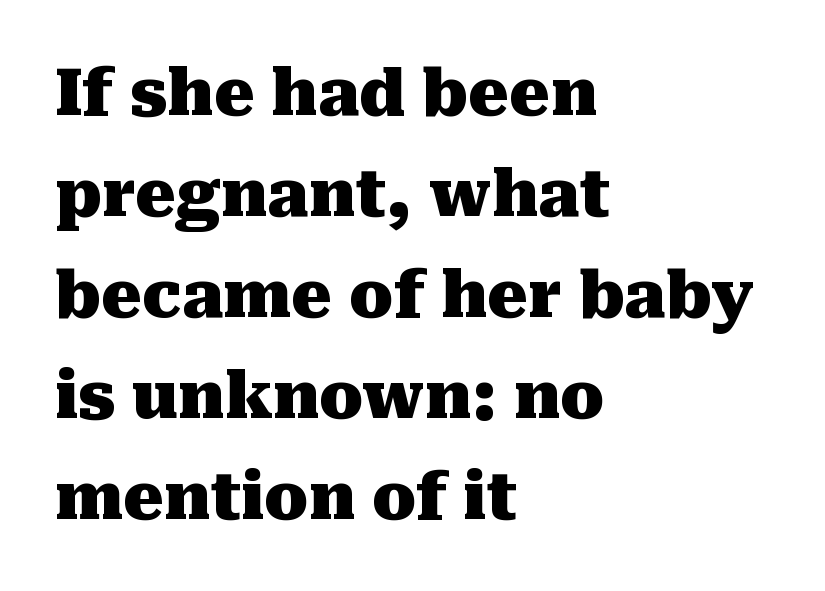
Tracking value appears to be zero — textbook default spacing. Heavy-handed strokes throughout: this text is bold. Honestly, there is no underline to notice here at all. Here the designer chose a conventional face with non-uniform glyph widths.
